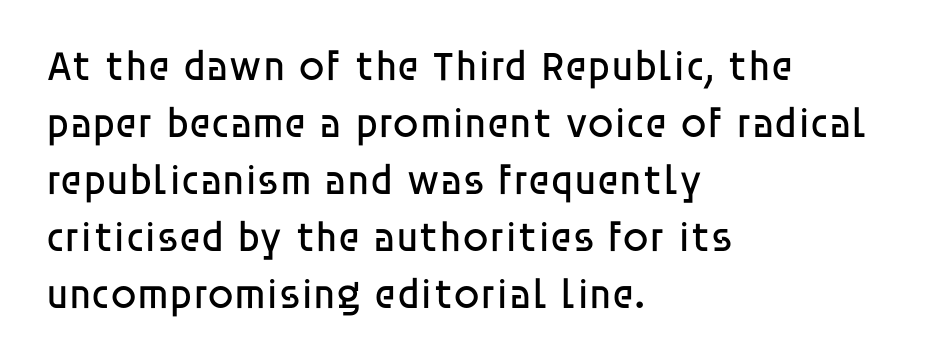
{"serif": "no", "italic": "no", "bold": "no", "weight": "regular", "width": "normal", "stroke_contrast": "low", "x_height": "large", "monospaced": "no", "underline": "no", "align": "left", "line_spacing": "normal", "line_spacing_ratio": 1.36, "letter_spacing": "normal", "letter_spacing_em": 0.0, "glyph_px": 42}
